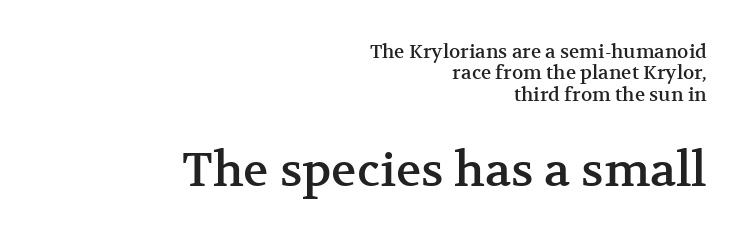
Q: Is the text italic (slanted)? A: No, it is upright.
Q: Is the typeface a serif or a sans-serif typeface? A: Serif.
Q: Is the text underlined? A: No.
Q: How is the paragraph aligned? A: Right-aligned.
Q: Is the spacing between letters normal or unusually wide? A: Normal.
Q: Is the spacing between lines tight, normal or loose? A: Tight.
Q: Which block of text is set in a larger size, the first (top) or the second (bottom)? A: The second (bottom) one.
Q: Width (condensed, normal, or wide)? A: Normal.
Q: Stroke contrast? A: Medium.
Q: x-height? A: Medium.
Q: Monospaced? A: No.
